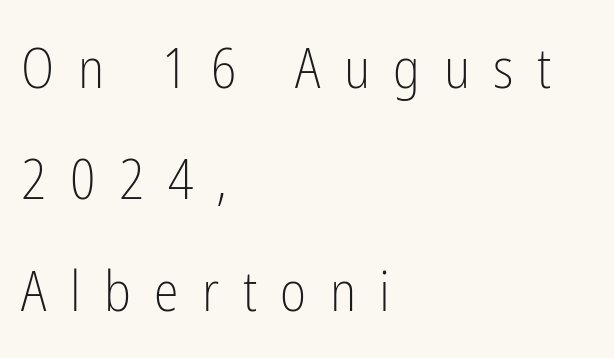
How are the letters spaced? Widely, with obvious added tracking. The passage shown is typeset with a sans-serif family. Posture: upright roman. A quiet, ordinary-to-light weight characterises the typeface. How would I describe the line gaps? Wide and relaxed.
